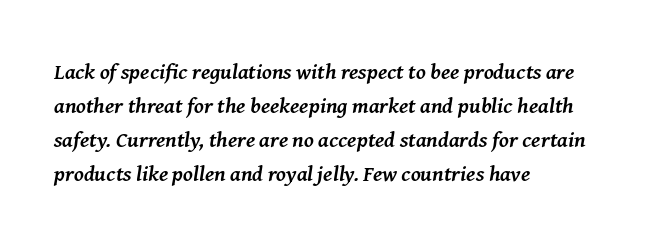
{"italic": "yes", "lean": "right", "slant_degrees": 8, "bold": "yes", "underline": "no", "align": "left", "line_spacing": "normal", "line_spacing_ratio": 1.55, "letter_spacing": "normal", "letter_spacing_em": 0.0, "glyph_px": 22}
